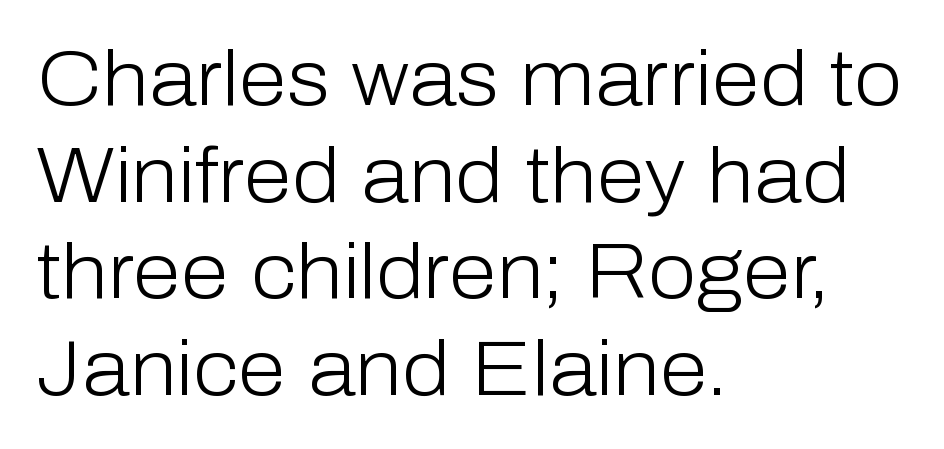
{"serif": "no", "italic": "no", "bold": "no", "weight": "light", "width": "normal", "stroke_contrast": "low", "x_height": "medium", "monospaced": "no", "underline": "no", "align": "left", "line_spacing_ratio": 1.24, "letter_spacing": "normal", "letter_spacing_em": 0.0, "glyph_px": 78}
